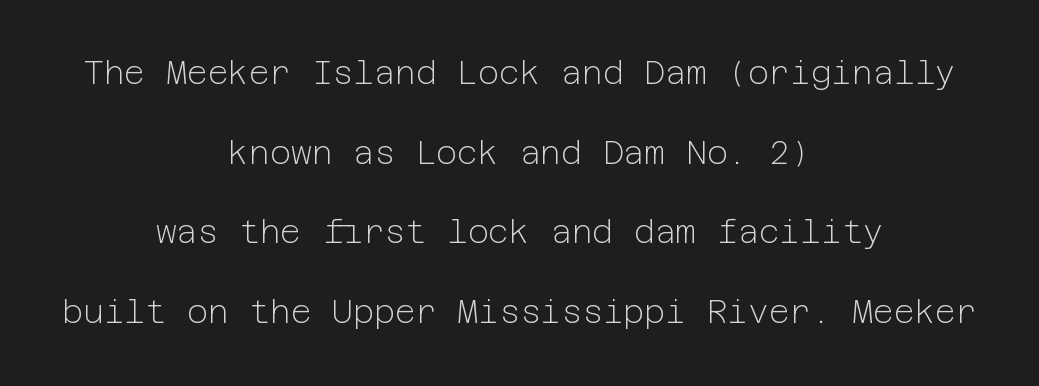
Q: Is the text bold? A: No.
Q: Is the text italic (slanted)? A: No, it is upright.
Q: Is the typeface a serif or a sans-serif typeface? A: Sans-serif.
Q: Is the text underlined? A: No.
Q: How is the paragraph aligned? A: Centered.
Q: Is the spacing between letters normal or unusually wide? A: Normal.
Q: Is the spacing between lines tight, normal or loose? A: Loose.
Q: Width (condensed, normal, or wide)? A: Normal.
Q: Stroke contrast? A: Low.
Q: x-height? A: Medium.
